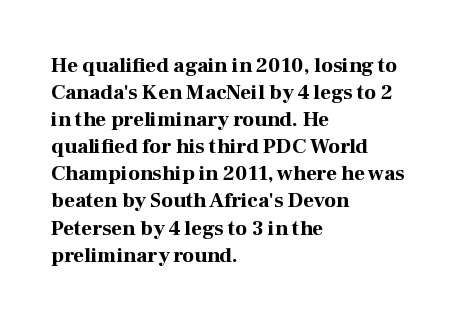
{"italic": "no", "bold": "yes", "underline": "no", "align": "left", "line_spacing": "normal", "line_spacing_ratio": 1.29, "letter_spacing": "normal", "letter_spacing_em": 0.0, "glyph_px": 21}
